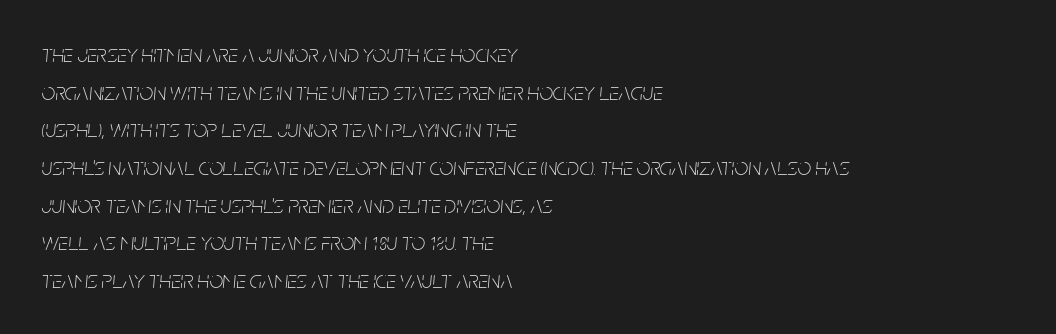
Q: Is the text bold? A: No.
Q: Is the text italic (slanted)? A: Yes, it leans right by about 5 degrees.
Q: Is the text underlined? A: No.
Q: How is the paragraph aligned? A: Left-aligned.
Q: Is the spacing between letters normal or unusually wide? A: Normal.
Q: Is the spacing between lines tight, normal or loose? A: Normal.
